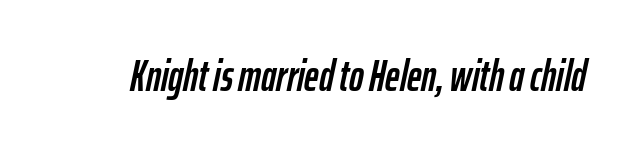
The image shows 44 px condensed type, italic (leaning right); set normal letter spacing, not underlined; low stroke contrast and a medium x-height.
